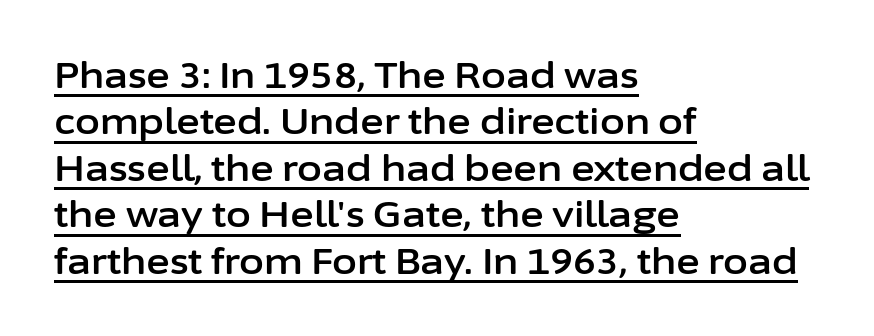
Q: Is the text italic (slanted)? A: No, it is upright.
Q: Is the typeface a serif or a sans-serif typeface? A: Sans-serif.
Q: Is the text underlined? A: Yes.
Q: How is the paragraph aligned? A: Left-aligned.
Q: Is the spacing between letters normal or unusually wide? A: Normal.
Q: Is the spacing between lines tight, normal or loose? A: Normal.
Q: Width (condensed, normal, or wide)? A: Normal.
Q: Stroke contrast? A: Low.
Q: x-height? A: Medium.
Q: Monospaced? A: No.
